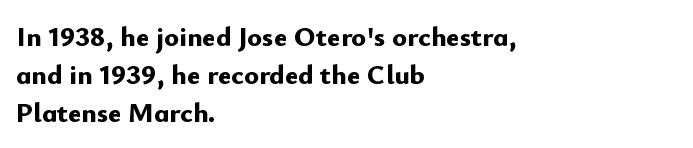
The image shows 28 px bold sans-serif type, upright; set left-aligned, normal line spacing (1.36x), normal letter spacing, not underlined; low stroke contrast and a small x-height.
